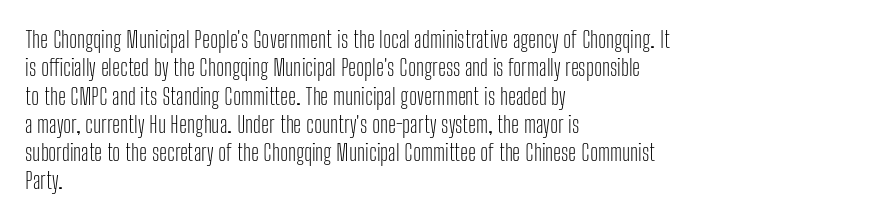
The image shows 23 px text type, upright; set left-aligned, line spacing 1.23x, normal letter spacing, not underlined.
